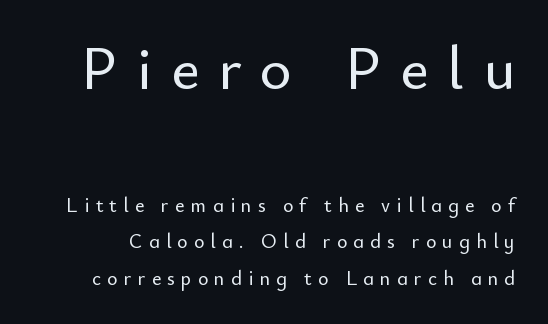
Bare-footed words on every line. Looks like regular typesetting: each glyph gets only the width it needs. The composition opens big and finishes small. This sample uses expanded letter spacing, leaving extra air between glyphs.
